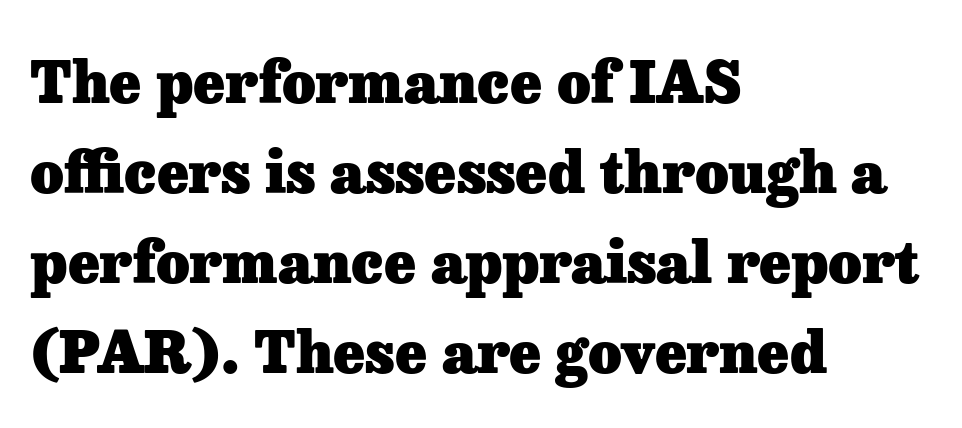
Q: Is the text bold? A: Yes.
Q: Is the text italic (slanted)? A: No, it is upright.
Q: Is the typeface a serif or a sans-serif typeface? A: Serif.
Q: Is the text underlined? A: No.
Q: How is the paragraph aligned? A: Left-aligned.
Q: Is the spacing between letters normal or unusually wide? A: Normal.
Q: Is the spacing between lines tight, normal or loose? A: Normal.
Q: Width (condensed, normal, or wide)? A: Normal.
Q: Stroke contrast? A: Low.
Q: x-height? A: Medium.
Q: Monospaced? A: No.
